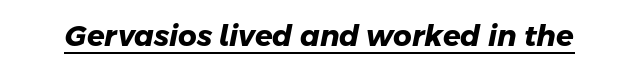
{"serif": "no", "bold": "yes", "weight": "heavy", "width": "normal", "stroke_contrast": "low", "x_height": "medium", "monospaced": "no", "underline": "yes", "letter_spacing": "normal", "letter_spacing_em": 0.0, "glyph_px": 29}
